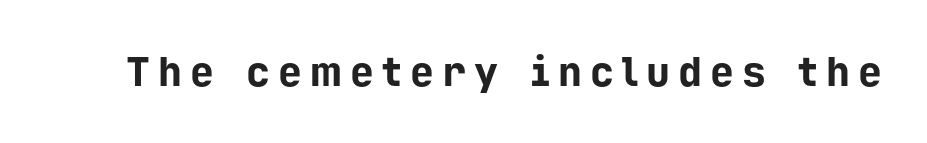
{"serif": "no", "italic": "no", "bold": "yes", "weight": "bold", "width": "normal", "stroke_contrast": "low", "x_height": "medium", "monospaced": "yes", "underline": "no", "letter_spacing": "wide", "letter_spacing_em": 0.2, "glyph_px": 40}
